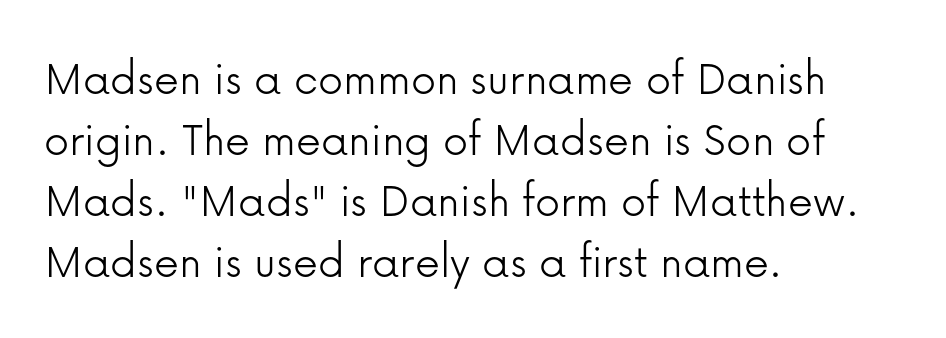
Q: Is the text bold? A: No.
Q: Is the text italic (slanted)? A: No, it is upright.
Q: Is the typeface a serif or a sans-serif typeface? A: Sans-serif.
Q: Is the text underlined? A: No.
Q: How is the paragraph aligned? A: Left-aligned.
Q: Is the spacing between letters normal or unusually wide? A: Normal.
Q: Width (condensed, normal, or wide)? A: Normal.
Q: Stroke contrast? A: Low.
Q: x-height? A: Medium.
Q: Monospaced? A: No.
